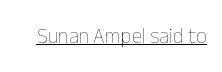
{"italic": "no", "bold": "no", "underline": "yes", "letter_spacing": "normal", "letter_spacing_em": 0.0, "glyph_px": 21}
